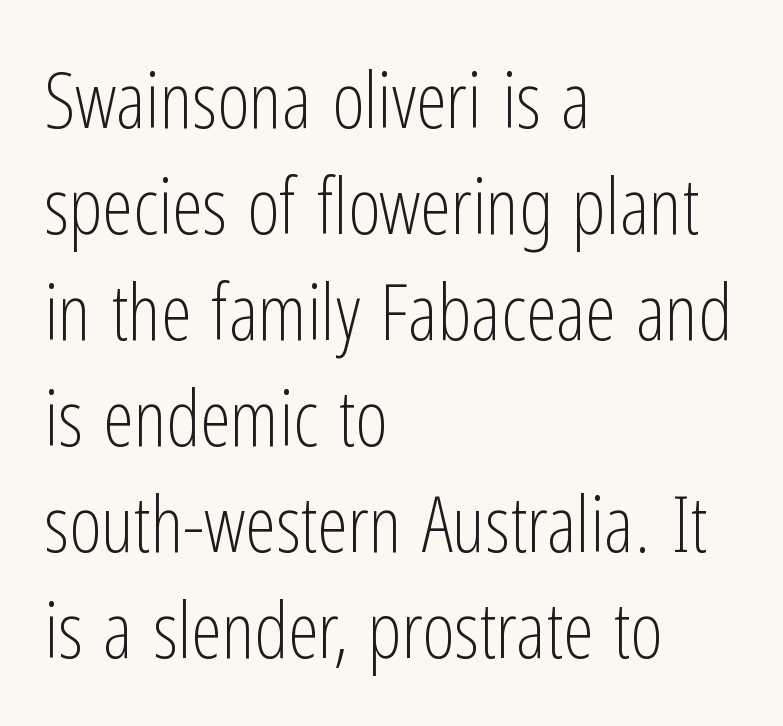
Q: Is the text bold? A: No.
Q: Is the text italic (slanted)? A: No, it is upright.
Q: Is the typeface a serif or a sans-serif typeface? A: Sans-serif.
Q: Is the text underlined? A: No.
Q: How is the paragraph aligned? A: Left-aligned.
Q: Is the spacing between letters normal or unusually wide? A: Normal.
Q: Is the spacing between lines tight, normal or loose? A: Normal.
Q: Width (condensed, normal, or wide)? A: Condensed.
Q: Stroke contrast? A: Low.
Q: x-height? A: Medium.
Q: Monospaced? A: No.
